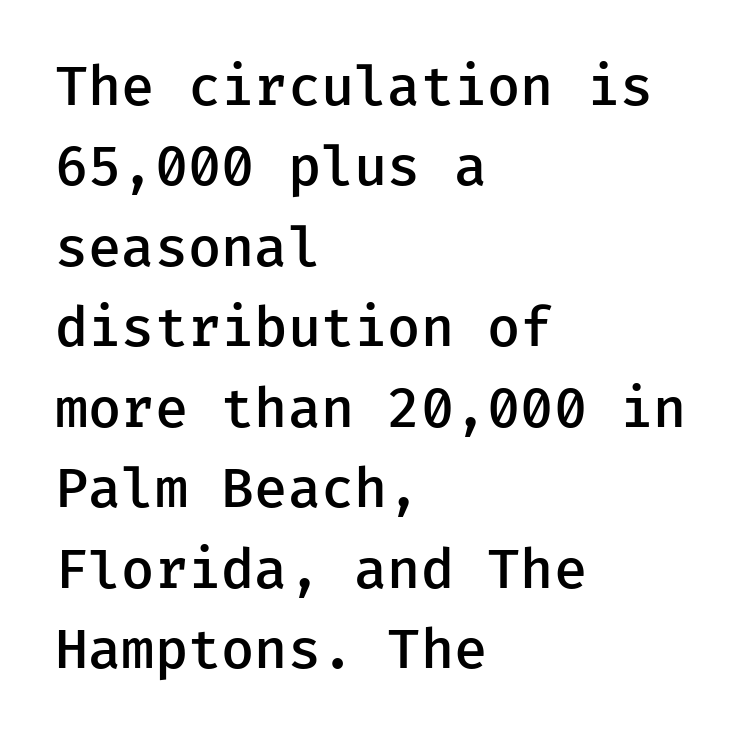
The image shows 54 px semibold sans-serif type, upright, monospaced; set left-aligned, normal line spacing (1.49x), normal letter spacing, not underlined; low stroke contrast and a medium x-height.
